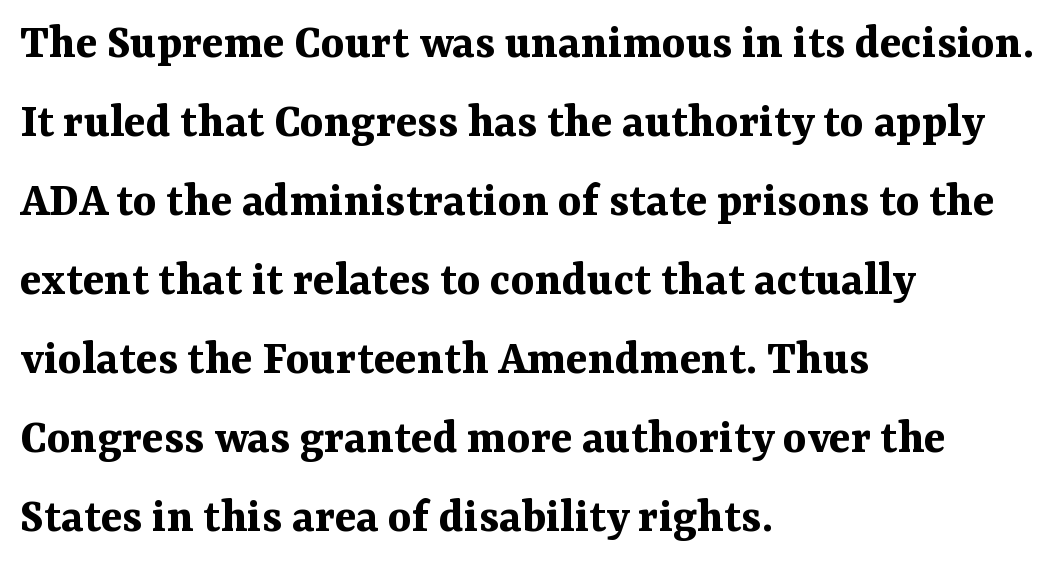
Glyph-to-glyph distance matches everyday printed text. Spacing verdict: proportional, widths tailored to each character. Rule under the text: the space is simply empty. Chunky letters — that's bold for sure. This is roman type, the default non-slanted kind.
